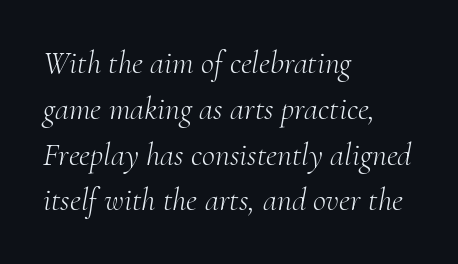
The image shows 32 px light serif type, italic (leaning right); set left-aligned, normal line spacing (1.43x), normal letter spacing, not underlined; medium stroke contrast and a small x-height.
